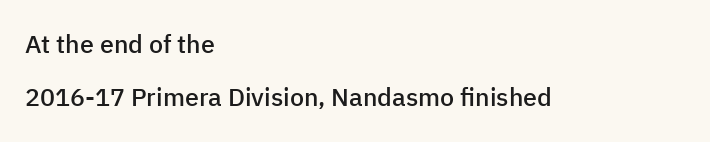
The image shows 25 px text type, upright; set left-aligned, loose line spacing (2.12x), normal letter spacing, not underlined.
